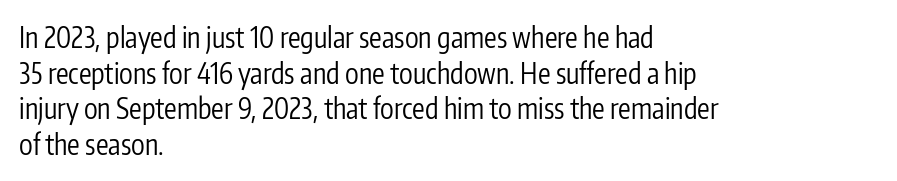
The image shows 28 px regular-weight, condensed sans-serif type, upright; set left-aligned, normal line spacing (1.27x), normal letter spacing, not underlined; low stroke contrast and a medium x-height.
